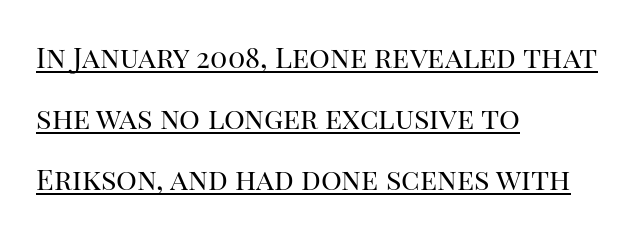
The passage shown has conventional tracking throughout. Each new line begins a long way beneath the previous one. Where is the straight margin? On the left. No heavy texture on the line: the type isn't bold. Regarding serifs, this sample has them. The letters advance in unequal steps, a hallmark of proportional type.
